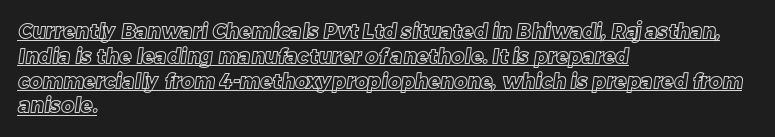
The image shows 20 px text type; set left-aligned, line spacing 1.24x, normal letter spacing, underlined.
